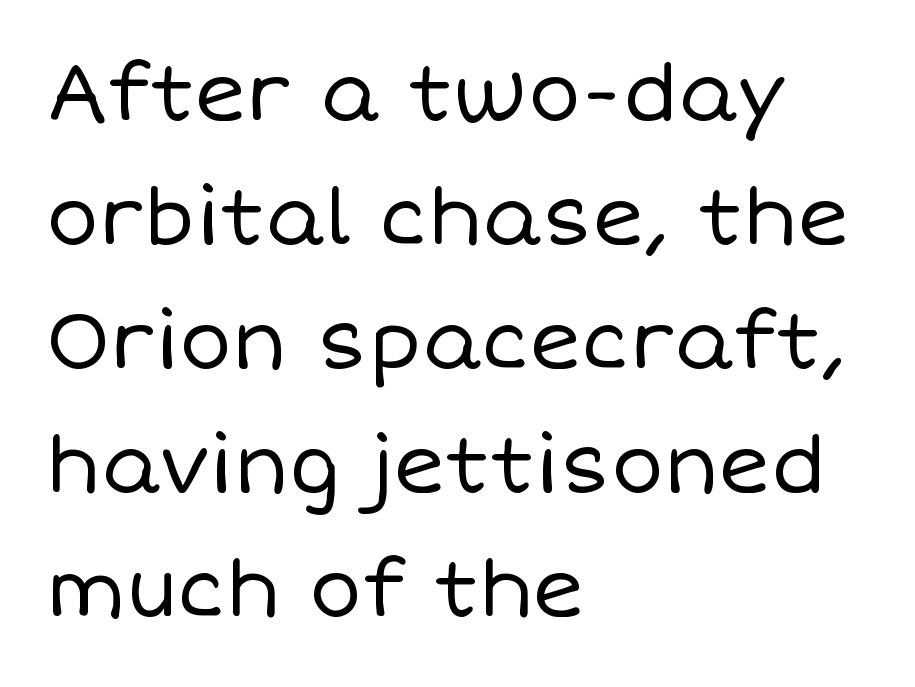
Each stroke keeps to a modest, everyday thickness or less. A typesetter would mark this as roman, not italic. The letters sit at their default tracking, neither squeezed nor spread. Words float on clear page, feet unadorned.
